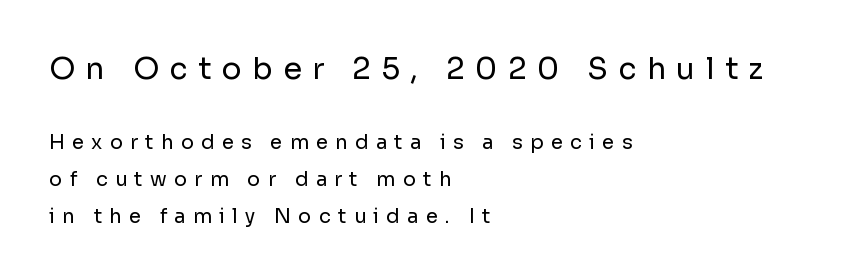
Q: Is the text bold? A: No.
Q: Is the text italic (slanted)? A: No, it is upright.
Q: Is the typeface a serif or a sans-serif typeface? A: Sans-serif.
Q: Is the text underlined? A: No.
Q: How is the paragraph aligned? A: Left-aligned.
Q: Is the spacing between letters normal or unusually wide? A: Unusually wide.
Q: Which block of text is set in a larger size, the first (top) or the second (bottom)? A: The first (top) one.
Q: Width (condensed, normal, or wide)? A: Normal.
Q: Stroke contrast? A: Low.
Q: x-height? A: Medium.
Q: Monospaced? A: No.
